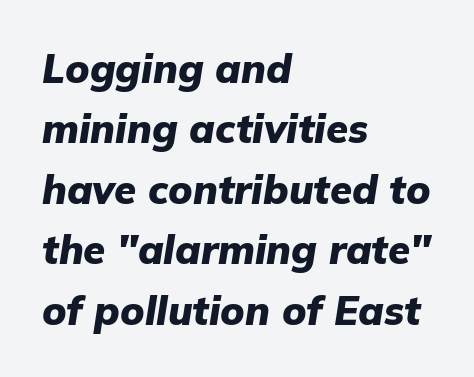
{"italic": "yes", "lean": "right", "slant_degrees": 9, "bold": "yes", "weight": "heavy", "width": "normal", "stroke_contrast": "low", "x_height": "medium", "monospaced": "no", "underline": "no", "align": "left", "line_spacing": "normal", "line_spacing_ratio": 1.51, "letter_spacing": "normal", "letter_spacing_em": 0.0, "glyph_px": 40}
